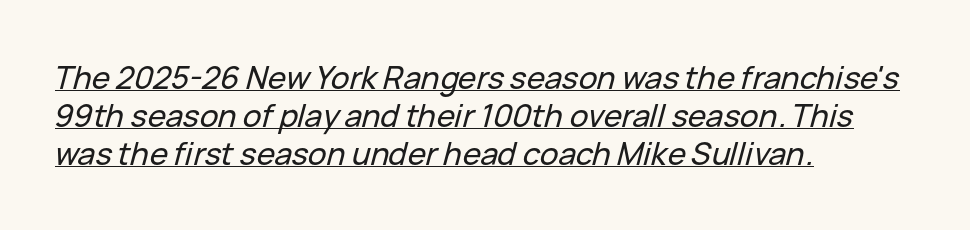
Caption: standard tracking, unaltered. Character widths vary here, with narrow letters taking less room than wide ones. Decoration check: the copy is underlined. All the whitespace from short lines collects on the right. Emphasis-style slanted type is in use.
